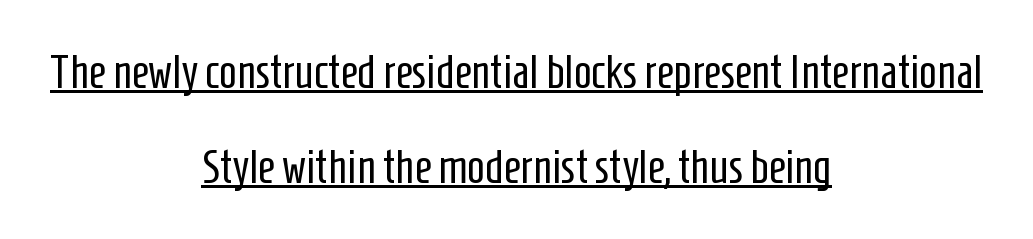
Centered paragraph, ragged on both sides. Nothing sits at the stroke ends, so this counts as sans-serif. Vertically, the passage feels expansive, rows floating well apart. Tracking value appears to be zero — textbook default spacing.
